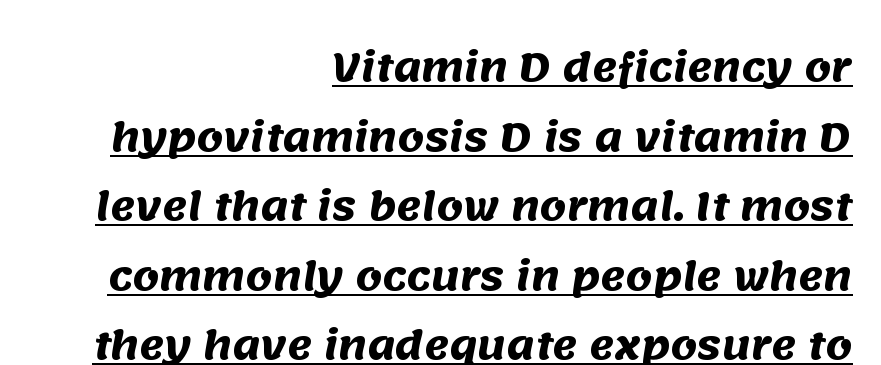
Q: Is the text bold? A: Yes.
Q: Is the typeface a serif or a sans-serif typeface? A: Sans-serif.
Q: Is the text underlined? A: Yes.
Q: How is the paragraph aligned? A: Right-aligned.
Q: Is the spacing between letters normal or unusually wide? A: Normal.
Q: Width (condensed, normal, or wide)? A: Normal.
Q: Stroke contrast? A: Medium.
Q: x-height? A: Large.
Q: Monospaced? A: No.
